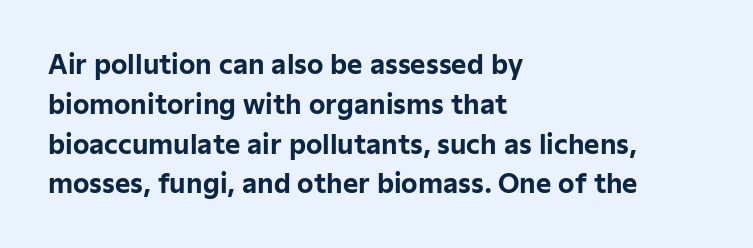
Q: Is the text bold? A: Yes.
Q: Is the text italic (slanted)? A: No, it is upright.
Q: Is the text underlined? A: No.
Q: How is the paragraph aligned? A: Left-aligned.
Q: Is the spacing between letters normal or unusually wide? A: Normal.
Q: Is the spacing between lines tight, normal or loose? A: Normal.
